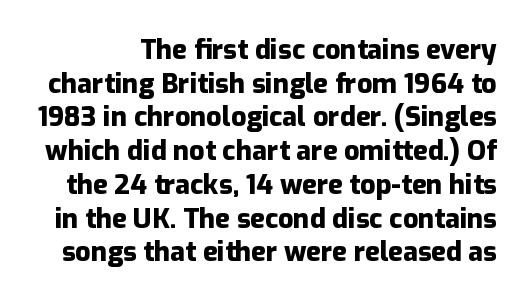
{"italic": "no", "bold": "yes", "underline": "no", "line_spacing": "normal", "line_spacing_ratio": 1.25, "letter_spacing": "normal", "letter_spacing_em": 0.0, "glyph_px": 27}
